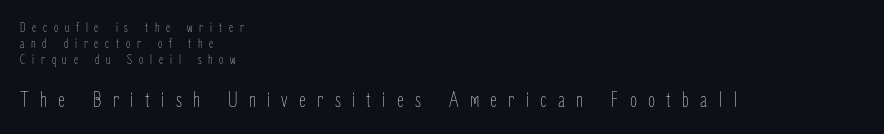
The image shows 23 px text type, upright; set left-aligned, tight line spacing (1.15x), unusually wide letter spacing (+0.49 em), not underlined; the second (bottom) block is 1.64x larger.
